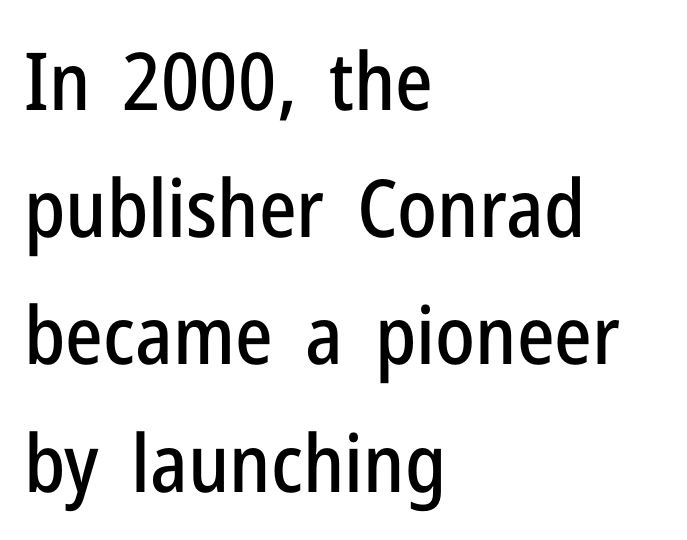
{"serif": "no", "italic": "no", "width": "condensed", "stroke_contrast": "low", "x_height": "medium", "monospaced": "no", "underline": "no", "align": "left", "line_spacing": "normal", "line_spacing_ratio": 1.59, "letter_spacing": "normal", "letter_spacing_em": 0.0, "glyph_px": 80}
